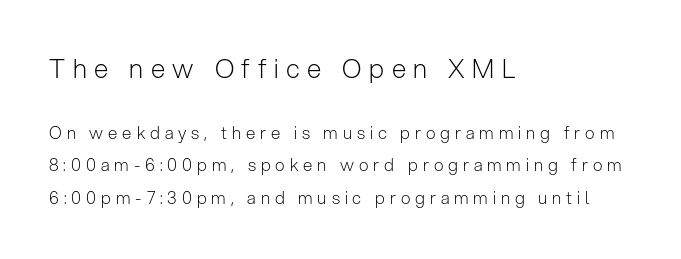
When letters stand straight like this, we call the style roman or upright. The letters in the upper block stand taller than those in the block below. Letters have the restrained weight of plain body copy at most. This rendering features lettering with no underline. Summary of vertical rhythm: relaxed, with wide interline spacing. If you drew a ruler down the left edge, every line would touch it.
